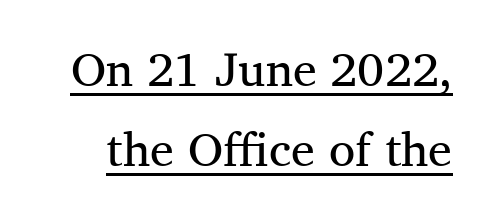
{"serif": "yes", "italic": "no", "bold": "no", "weight": "regular", "width": "normal", "stroke_contrast": "medium", "x_height": "medium", "monospaced": "no", "underline": "yes", "line_spacing": "normal", "line_spacing_ratio": 1.66, "letter_spacing": "normal", "letter_spacing_em": 0.0, "glyph_px": 48}
